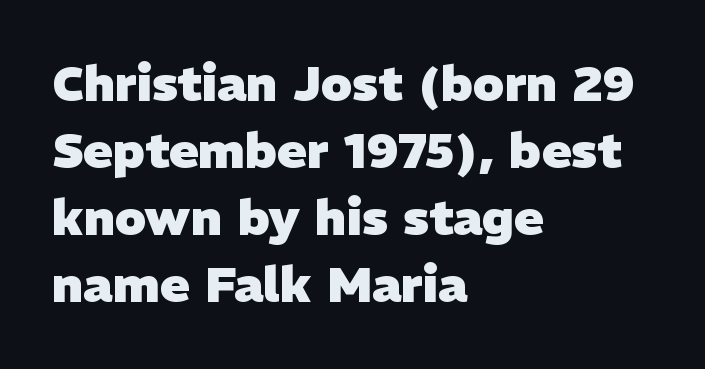
Interline gaps are of average width in this sample. There is no visible air inserted between adjacent glyphs. The face used here is proportionally spaced, like ordinary book or web type. The face used here has the dense, thick strokes of a bold.
